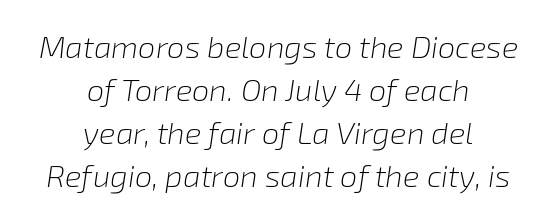
{"italic": "yes", "lean": "right", "slant_degrees": 8, "bold": "no", "weight": "light", "width": "normal", "stroke_contrast": "low", "x_height": "medium", "monospaced": "no", "underline": "no", "align": "center", "line_spacing": "normal", "line_spacing_ratio": 1.39, "letter_spacing": "normal", "letter_spacing_em": 0.0, "glyph_px": 31}
